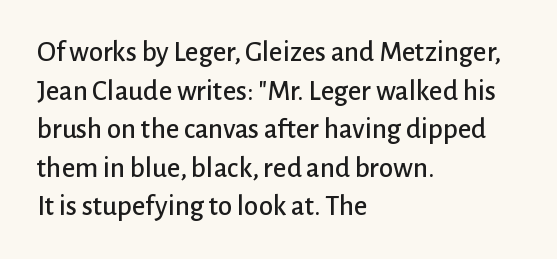
The image shows 29 px sans-serif type, upright; set left-aligned, normal line spacing (1.33x), normal letter spacing, not underlined; low stroke contrast and a medium x-height.
